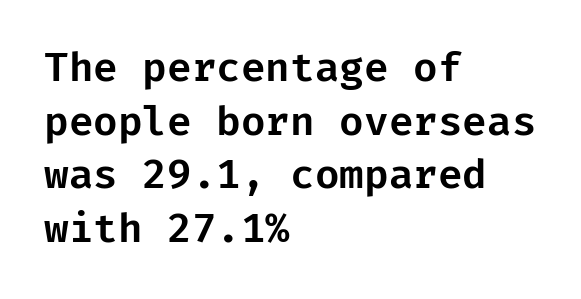
Q: Is the text italic (slanted)? A: No, it is upright.
Q: Is the typeface a serif or a sans-serif typeface? A: Sans-serif.
Q: Is the text underlined? A: No.
Q: How is the paragraph aligned? A: Left-aligned.
Q: Is the spacing between letters normal or unusually wide? A: Normal.
Q: Is the spacing between lines tight, normal or loose? A: Normal.
Q: Width (condensed, normal, or wide)? A: Normal.
Q: Stroke contrast? A: Low.
Q: x-height? A: Medium.
